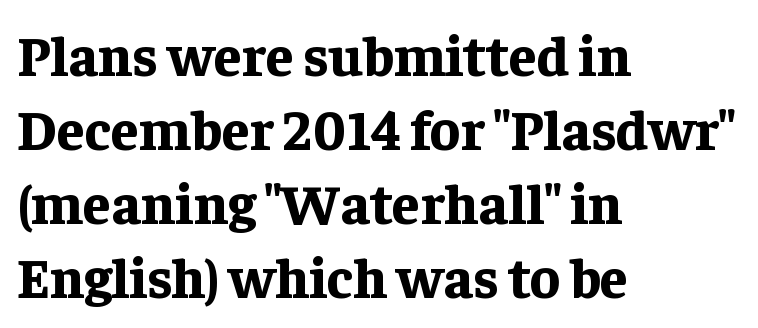
Compared with typical paragraphs, the rows here are spaced about the same. The letters stand upright; this is a roman face. Spacing verdict: proportional, widths tailored to each character. Letters rest on an invisible, unmarked baseline. This sample uses a serif face. The text block is weighted toward the left margin, trailing off unevenly rightward.
